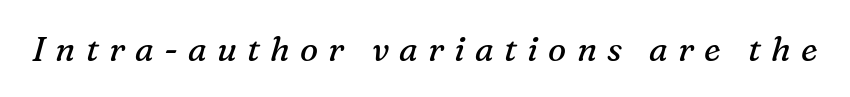
Q: Is the text bold? A: No.
Q: Is the text italic (slanted)? A: Yes, it leans right by about 16 degrees.
Q: Is the typeface a serif or a sans-serif typeface? A: Serif.
Q: Is the text underlined? A: No.
Q: Is the spacing between letters normal or unusually wide? A: Unusually wide.
Q: Width (condensed, normal, or wide)? A: Normal.
Q: Stroke contrast? A: Medium.
Q: x-height? A: Medium.
Q: Monospaced? A: No.
